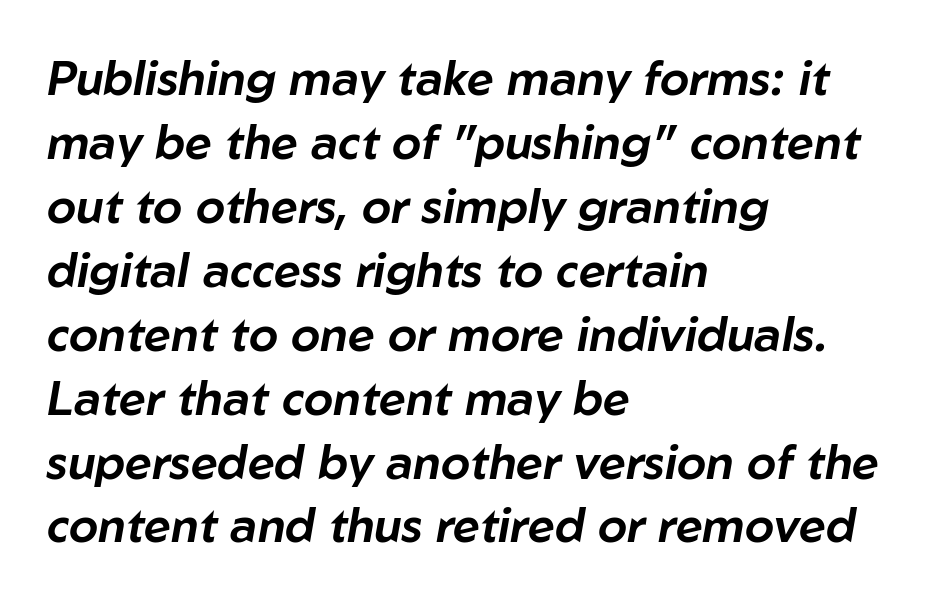
The image shows 47 px text type, italic (leaning right); set left-aligned, normal line spacing (1.36x), normal letter spacing, not underlined; low stroke contrast and a medium x-height.
